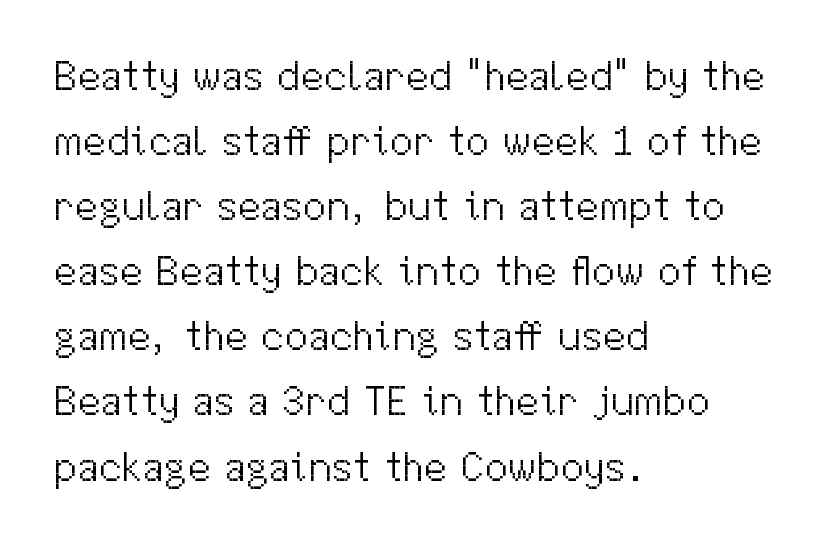
Q: Is the text bold? A: No.
Q: Is the text italic (slanted)? A: No, it is upright.
Q: Is the typeface a serif or a sans-serif typeface? A: Sans-serif.
Q: Is the text underlined? A: No.
Q: How is the paragraph aligned? A: Left-aligned.
Q: Is the spacing between letters normal or unusually wide? A: Normal.
Q: Is the spacing between lines tight, normal or loose? A: Normal.
Q: Width (condensed, normal, or wide)? A: Normal.
Q: Stroke contrast? A: Medium.
Q: x-height? A: Medium.
Q: Monospaced? A: No.
